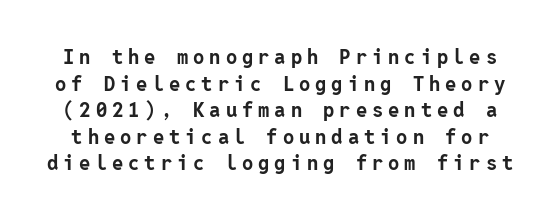
The image shows 20 px bold type, upright; set normal line spacing (1.33x), unusually wide letter spacing (+0.25 em), not underlined.
